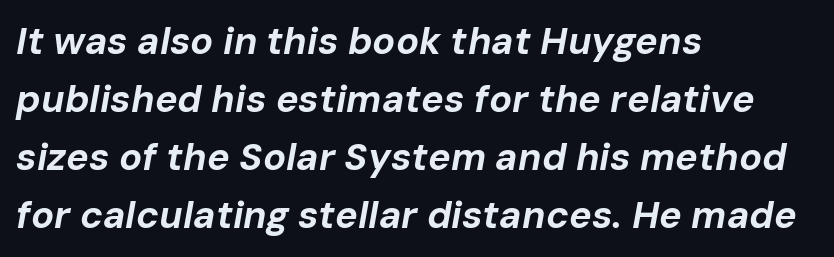
The image shows 38 px bold type, italic (leaning right); set left-aligned, normal line spacing (1.53x), normal letter spacing, not underlined; low stroke contrast and a medium x-height.
